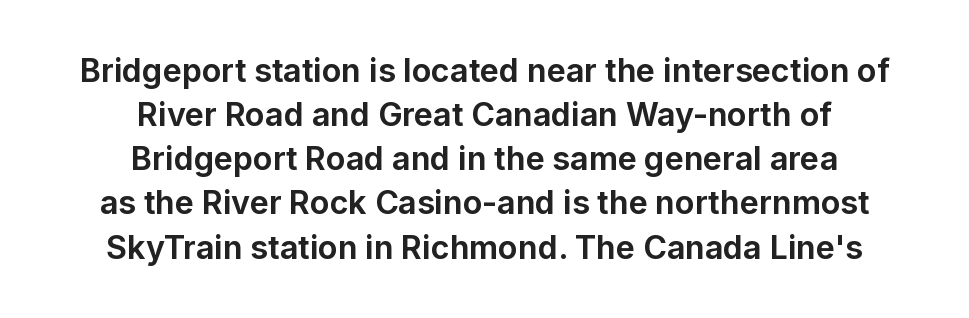
Line spacing here is normal. Observe the absence of serifs on each vertical stroke in this sample. Nobody drew a line under any word here. Tracking value appears to be zero — textbook default spacing. Notice how the passage keeps no hard edge, just a central spine.
